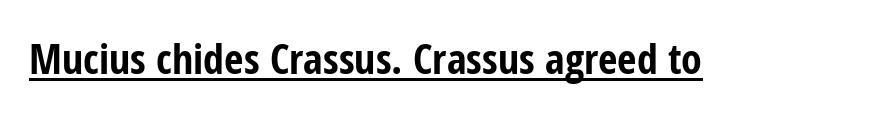
Q: Is the text bold? A: Yes.
Q: Is the text italic (slanted)? A: No, it is upright.
Q: Is the typeface a serif or a sans-serif typeface? A: Sans-serif.
Q: Is the text underlined? A: Yes.
Q: Is the spacing between letters normal or unusually wide? A: Normal.
Q: Width (condensed, normal, or wide)? A: Condensed.
Q: Stroke contrast? A: Low.
Q: x-height? A: Medium.
Q: Monospaced? A: No.
